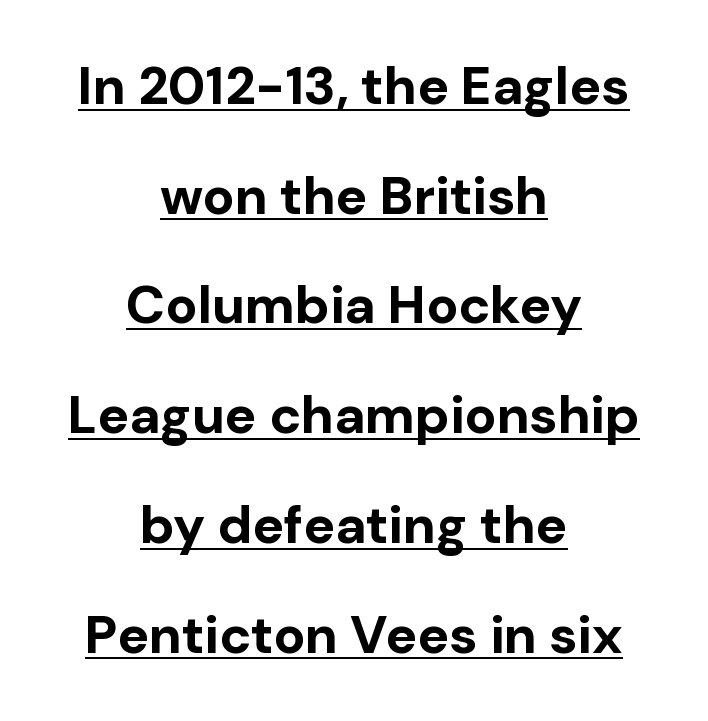
Q: Is the text bold? A: Yes.
Q: Is the text italic (slanted)? A: No, it is upright.
Q: Is the typeface a serif or a sans-serif typeface? A: Sans-serif.
Q: Is the text underlined? A: Yes.
Q: How is the paragraph aligned? A: Centered.
Q: Is the spacing between letters normal or unusually wide? A: Normal.
Q: Is the spacing between lines tight, normal or loose? A: Loose.
Q: Width (condensed, normal, or wide)? A: Normal.
Q: Stroke contrast? A: Low.
Q: x-height? A: Medium.
Q: Monospaced? A: No.
